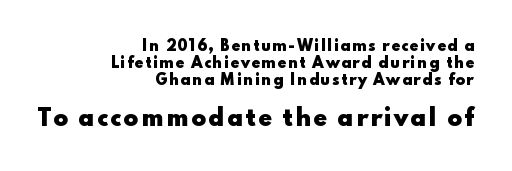
Notice how thick the strokes are: this is what a full bold looks like. The space directly below the letters is spotless. Small over large — that's the arrangement of the two blocks here. Compared with a flush-left layout, this one pins lines to the opposite, right side.
